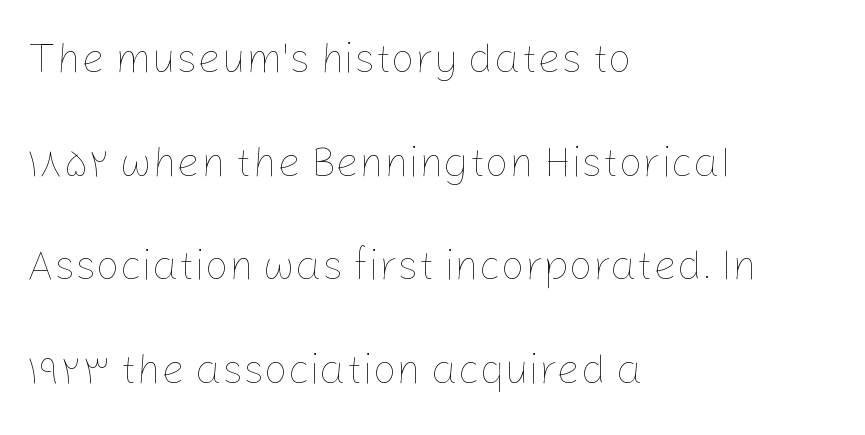
{"italic": "no", "bold": "no", "weight": "thin", "width": "normal", "stroke_contrast": "low", "x_height": "medium", "monospaced": "no", "underline": "no", "align": "left", "line_spacing": "loose", "line_spacing_ratio": 2.47, "letter_spacing": "normal", "letter_spacing_em": 0.0, "glyph_px": 42}
